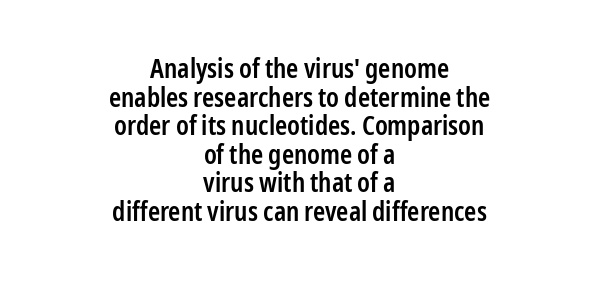
{"italic": "no", "bold": "semi", "underline": "no", "align": "center", "line_spacing": "tight", "line_spacing_ratio": 1.1, "letter_spacing": "normal", "letter_spacing_em": 0.0, "glyph_px": 26}
